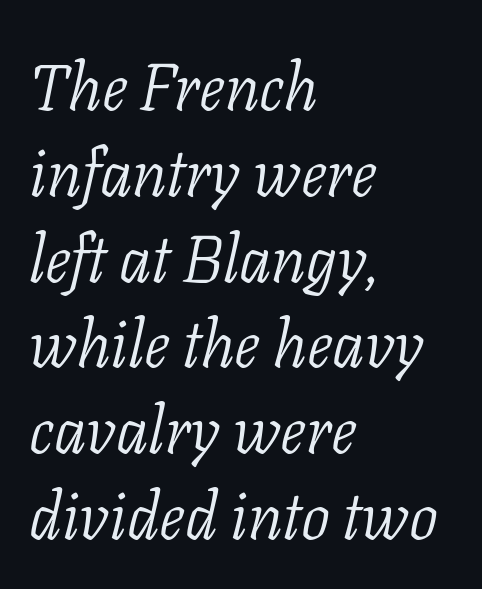
Q: Is the text bold? A: No.
Q: Is the text italic (slanted)? A: Yes, it leans right by about 11 degrees.
Q: Is the typeface a serif or a sans-serif typeface? A: Serif.
Q: Is the text underlined? A: No.
Q: How is the paragraph aligned? A: Left-aligned.
Q: Is the spacing between letters normal or unusually wide? A: Normal.
Q: Is the spacing between lines tight, normal or loose? A: Normal.
Q: Width (condensed, normal, or wide)? A: Normal.
Q: Stroke contrast? A: Low.
Q: x-height? A: Medium.
Q: Monospaced? A: No.
